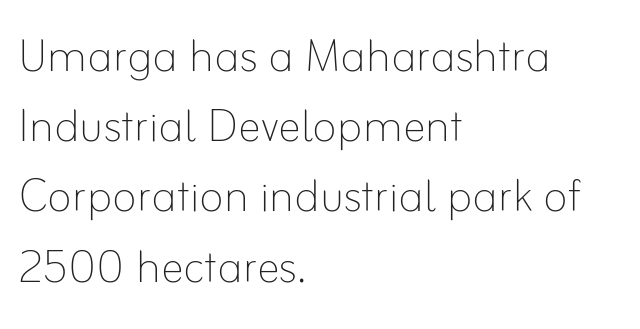
{"italic": "no", "bold": "no", "weight": "thin", "width": "normal", "stroke_contrast": "low", "x_height": "small", "monospaced": "no", "underline": "no", "align": "left", "line_spacing_ratio": 1.21, "letter_spacing": "normal", "letter_spacing_em": 0.0, "glyph_px": 58}
